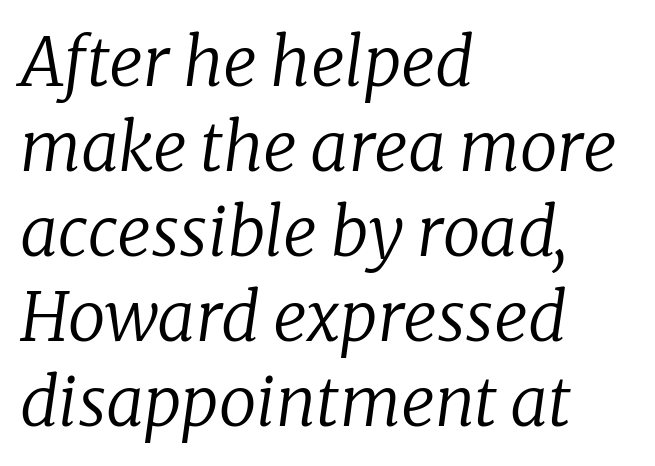
A classic flush-left, rag-right setting is used for this passage. Quick note: interline space is typical. Notice how the stems are inclined rather than vertical — that's the hallmark of italics. The face looks like a standard text weight, possibly lighter.
